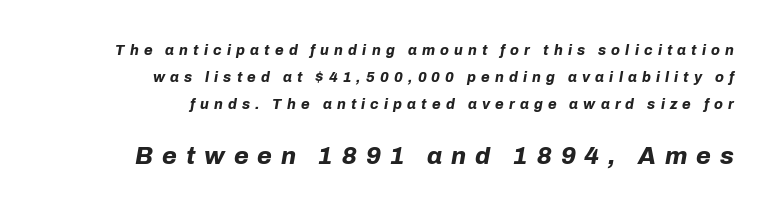
Underlining? Definitely not there. These lines have a slow, spaced-out rhythm from letter to letter. The text carries the slant typical of an italic or oblique font. Typeset ragged left — the right edge is the straight one.
